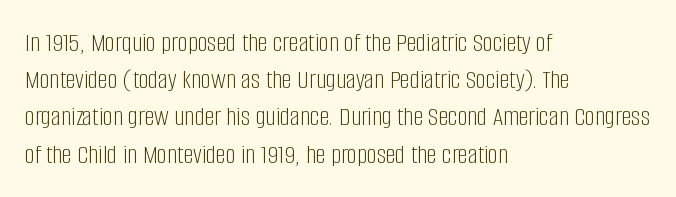
Summary of vertical rhythm: regular, with standard interline spacing. The horizontal fit of the characters is conventional and even. Is the block centered? No — it sits flush against the left margin. Check under the words: just untouched page. Note the varied advance widths — an 'i' is clearly narrower than an 'm'.
